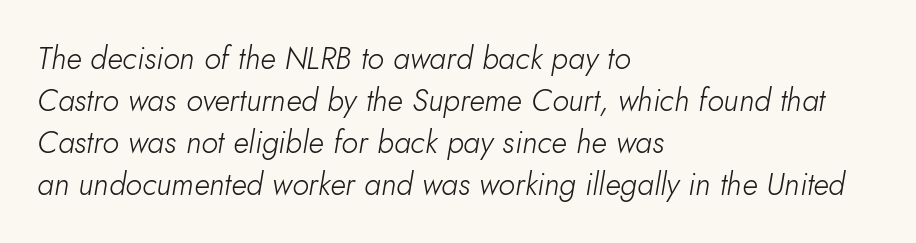
The image shows 31 px light type, italic (leaning right); set left-aligned, normal line spacing (1.35x), normal letter spacing, not underlined; low stroke contrast and a small x-height.
